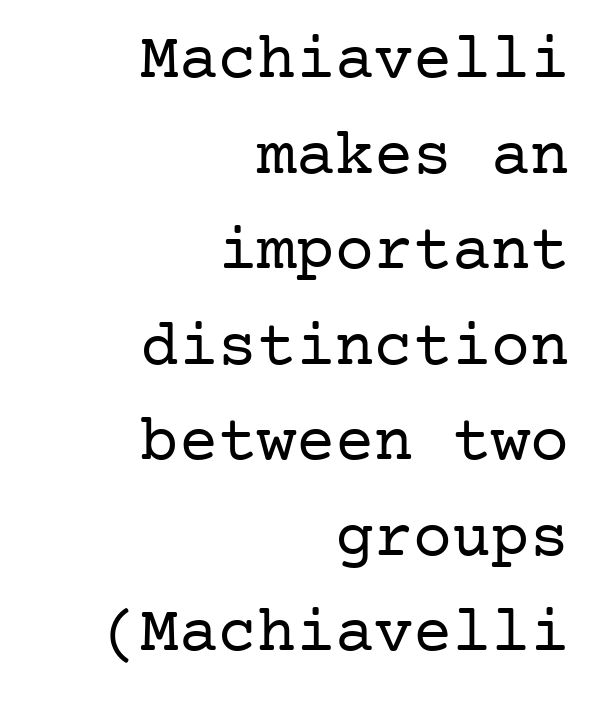
No heavy texture on the line: the type isn't bold. Nobody touched the tracking dial on this one. The typography opts for an upright posture over an oblique one. The glyphs are unaccompanied by any horizontal stroke below them. Teacher's note: observe the even right margin — that is flush-right alignment. Reading down the column, the eye jumps a familiar distance to each next line.
